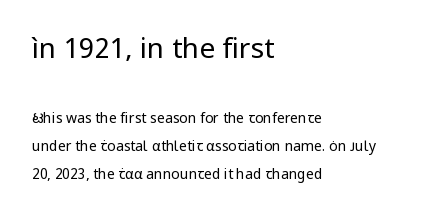
Q: Is the text bold? A: No.
Q: Is the text italic (slanted)? A: No, it is upright.
Q: Is the typeface a serif or a sans-serif typeface? A: Sans-serif.
Q: Is the text underlined? A: No.
Q: How is the paragraph aligned? A: Left-aligned.
Q: Is the spacing between letters normal or unusually wide? A: Normal.
Q: Is the spacing between lines tight, normal or loose? A: Loose.
Q: Which block of text is set in a larger size, the first (top) or the second (bottom)? A: The first (top) one.
Q: Width (condensed, normal, or wide)? A: Normal.
Q: Stroke contrast? A: Low.
Q: x-height? A: Medium.
Q: Monospaced? A: No.
